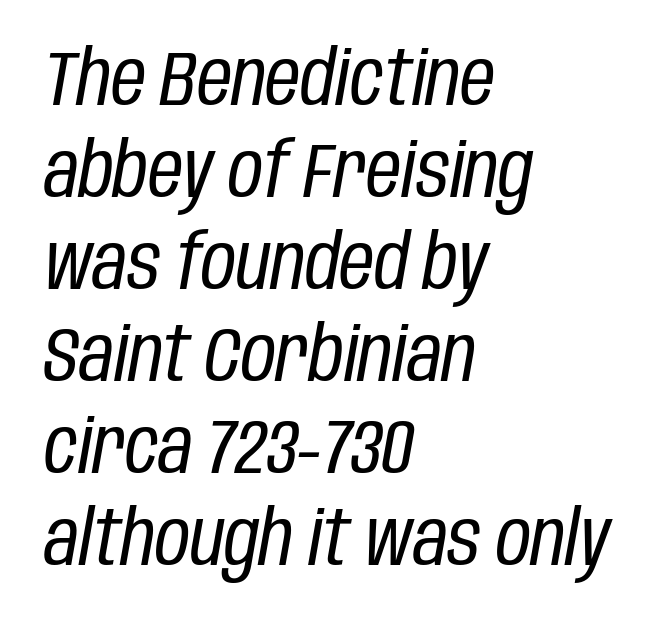
Q: Is the text bold? A: No.
Q: Is the text italic (slanted)? A: Yes, it leans right by about 10 degrees.
Q: Is the text underlined? A: No.
Q: How is the paragraph aligned? A: Left-aligned.
Q: Is the spacing between letters normal or unusually wide? A: Normal.
Q: Width (condensed, normal, or wide)? A: Condensed.
Q: Stroke contrast? A: Low.
Q: x-height? A: Large.
Q: Monospaced? A: No.
